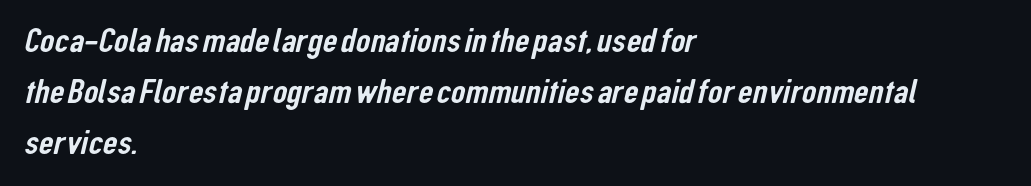
How are the letters spaced? Ordinarily, with no added tracking. One glance says typical: line gaps are just what's usual. Every row of glyphs begins at an identical x-position on the left. Any mark beneath the type? The region is blank. Unlike a traditional serif, this face leaves its strokes unadorned. This sample has the flowing, uneven cadence of proportional lettering.
